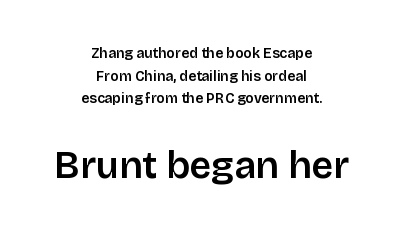
{"serif": "no", "italic": "no", "width": "normal", "stroke_contrast": "low", "x_height": "large", "monospaced": "no", "underline": "no", "align": "center", "line_spacing": "normal", "line_spacing_ratio": 1.62, "letter_spacing": "normal", "letter_spacing_em": 0.0, "larger_block": "second", "size_ratio": 2.71, "glyph_px": 38}
